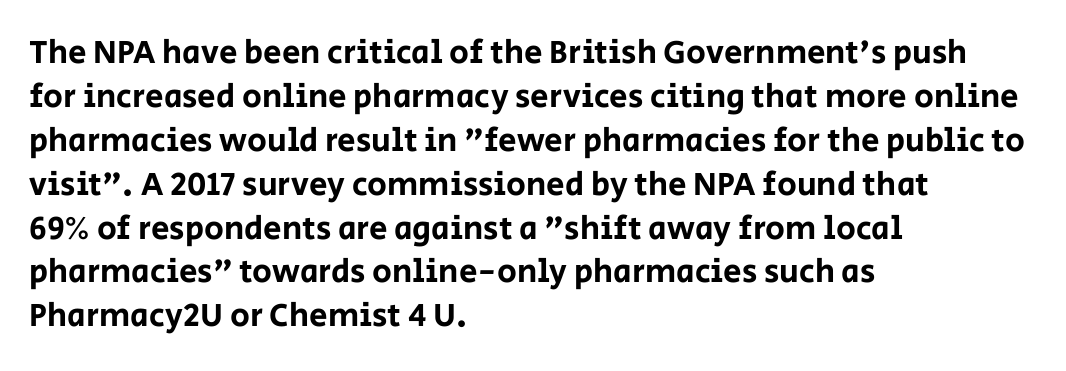
The image shows 33 px sans-serif type, upright; set left-aligned, normal line spacing (1.33x), normal letter spacing, not underlined; low stroke contrast and a large x-height.
